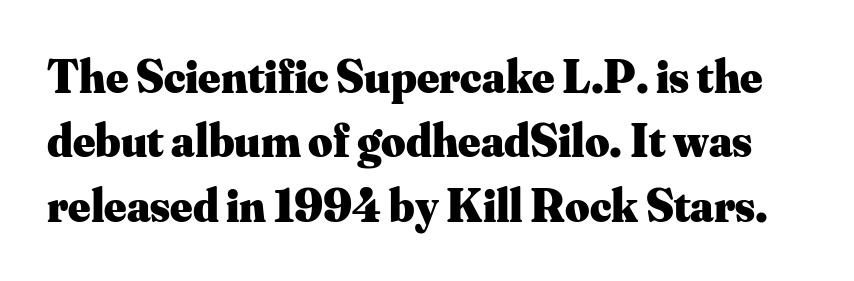
{"serif": "yes", "italic": "no", "bold": "yes", "weight": "heavy", "width": "normal", "stroke_contrast": "medium", "x_height": "small", "monospaced": "no", "underline": "no", "line_spacing": "normal", "line_spacing_ratio": 1.37, "letter_spacing": "normal", "letter_spacing_em": 0.0, "glyph_px": 47}
